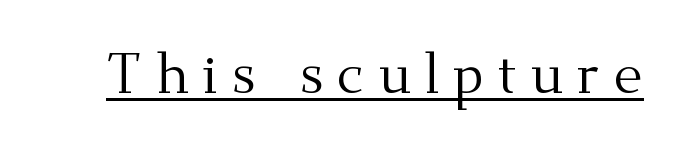
{"serif": "yes", "italic": "no", "bold": "no", "weight": "regular", "width": "normal", "stroke_contrast": "medium", "x_height": "small", "monospaced": "no", "underline": "yes", "letter_spacing": "wide", "letter_spacing_em": 0.23, "glyph_px": 57}
